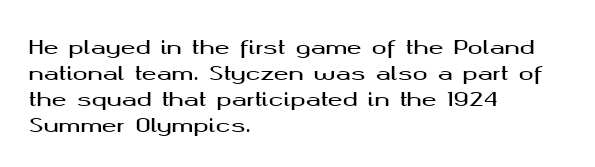
Q: Is the text italic (slanted)? A: No, it is upright.
Q: Is the text underlined? A: No.
Q: How is the paragraph aligned? A: Left-aligned.
Q: Is the spacing between letters normal or unusually wide? A: Normal.
Q: Is the spacing between lines tight, normal or loose? A: Normal.
